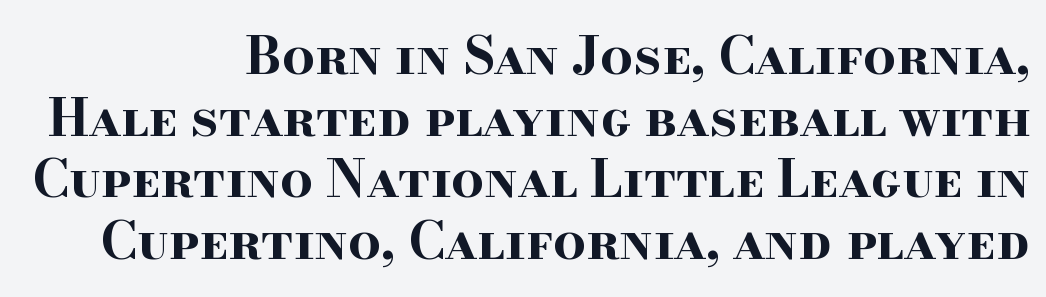
{"serif": "yes", "italic": "no", "bold": "yes", "weight": "bold", "width": "wide", "stroke_contrast": "high", "x_height": "small", "monospaced": "no", "underline": "no", "align": "right", "line_spacing_ratio": 1.21, "letter_spacing": "normal", "letter_spacing_em": 0.0, "glyph_px": 51}
